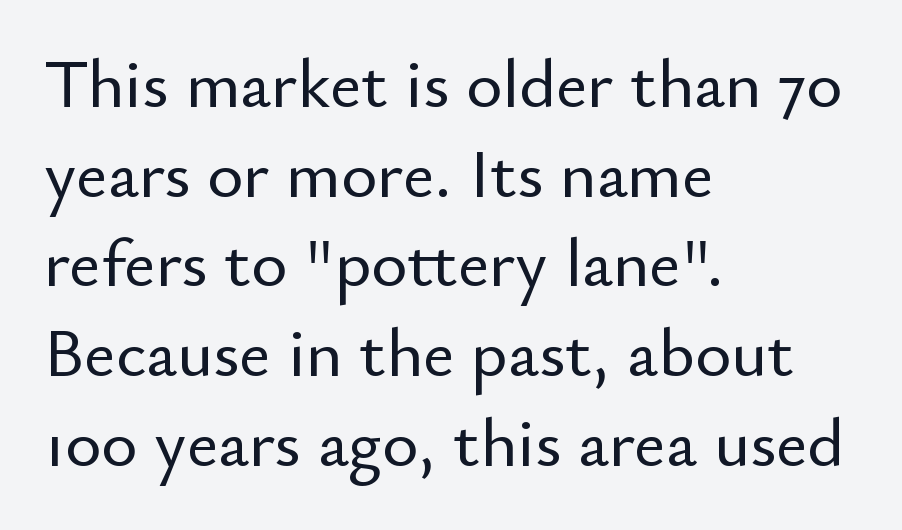
{"serif": "no", "italic": "no", "width": "normal", "stroke_contrast": "low", "x_height": "small", "monospaced": "no", "underline": "no", "align": "left", "line_spacing": "normal", "line_spacing_ratio": 1.3, "letter_spacing": "normal", "letter_spacing_em": 0.0, "glyph_px": 69}
